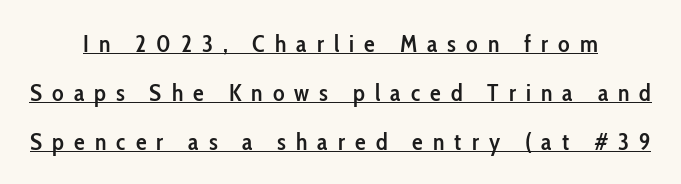
{"italic": "no", "bold": "semi", "underline": "yes", "align": "center", "line_spacing": "loose", "line_spacing_ratio": 2.04, "letter_spacing": "wide", "letter_spacing_em": 0.42, "glyph_px": 24}
